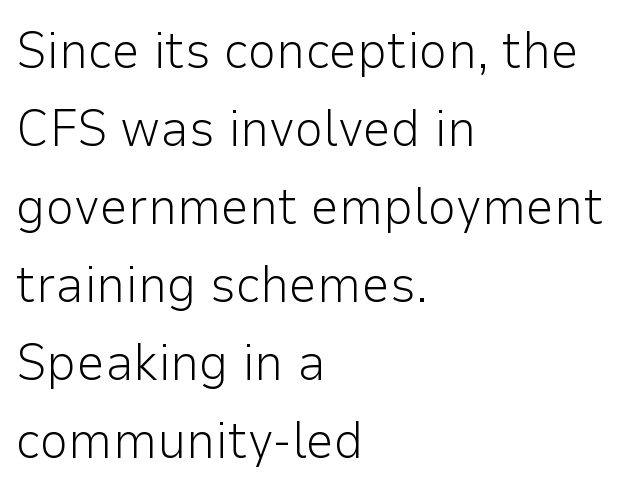
The image shows 51 px light sans-serif type, upright; set left-aligned, normal line spacing (1.53x), normal letter spacing, not underlined; low stroke contrast and a medium x-height.
